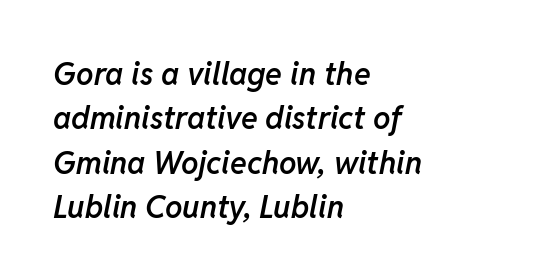
The image shows 31 px semibold type, italic (leaning right); set left-aligned, normal line spacing (1.43x), normal letter spacing, not underlined; low stroke contrast and a medium x-height.
